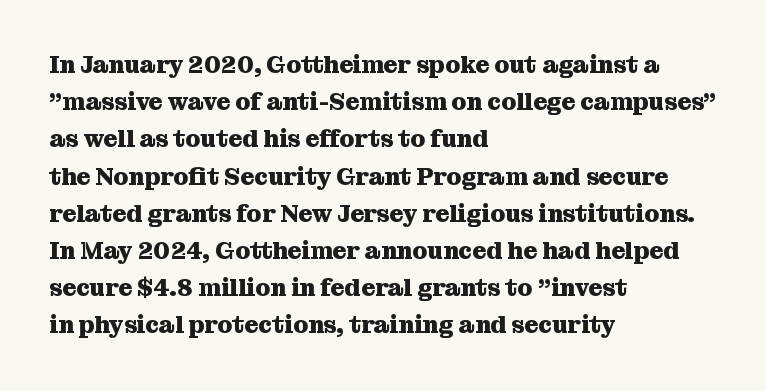
Q: Is the text bold? A: Yes.
Q: Is the text italic (slanted)? A: No, it is upright.
Q: Is the text underlined? A: No.
Q: How is the paragraph aligned? A: Left-aligned.
Q: Is the spacing between letters normal or unusually wide? A: Normal.
Q: Is the spacing between lines tight, normal or loose? A: Normal.
